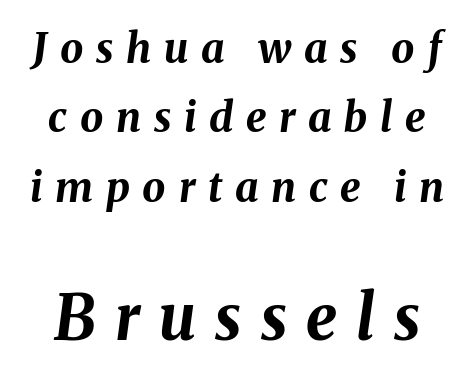
The image shows 62 px bold type, italic (leaning right); set normal line spacing (1.69x), unusually wide letter spacing (+0.31 em), not underlined; the second (bottom) block is 1.51x larger; medium stroke contrast and a medium x-height.
